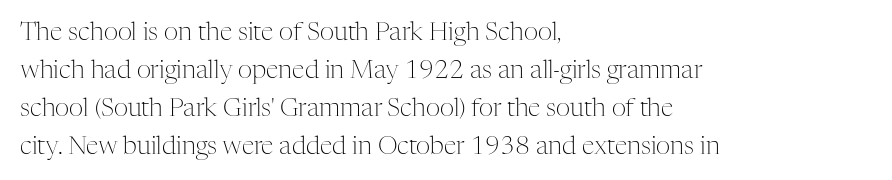
The font's upright variant was chosen for this text. The specimen omits any rule beneath the text block's lines. All the whitespace from short lines collects on the right. Tracking here is standard; glyphs follow each other at the usual distance.
